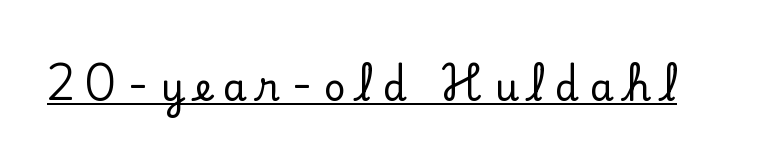
Q: Is the text italic (slanted)? A: No, it is upright.
Q: Is the typeface a serif or a sans-serif typeface? A: Serif.
Q: Is the text underlined? A: Yes.
Q: Is the spacing between letters normal or unusually wide? A: Unusually wide.
Q: Width (condensed, normal, or wide)? A: Normal.
Q: Stroke contrast? A: Low.
Q: x-height? A: Small.
Q: Monospaced? A: No.
